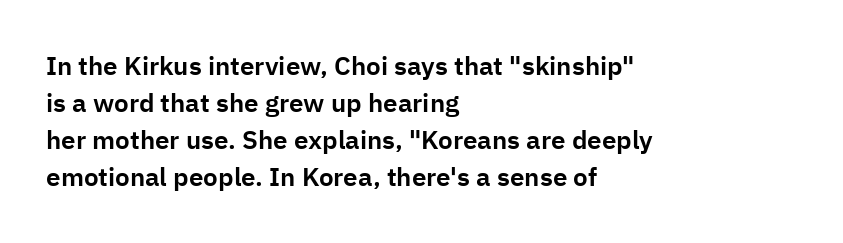
{"italic": "no", "underline": "no", "align": "left", "line_spacing": "normal", "line_spacing_ratio": 1.42, "letter_spacing": "normal", "letter_spacing_em": 0.0, "glyph_px": 26}
